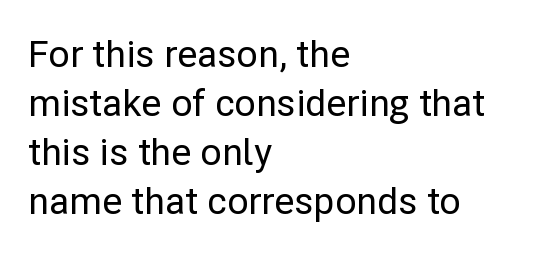
Q: Is the text italic (slanted)? A: No, it is upright.
Q: Is the typeface a serif or a sans-serif typeface? A: Sans-serif.
Q: Is the text underlined? A: No.
Q: How is the paragraph aligned? A: Left-aligned.
Q: Is the spacing between letters normal or unusually wide? A: Normal.
Q: Is the spacing between lines tight, normal or loose? A: Normal.
Q: Width (condensed, normal, or wide)? A: Normal.
Q: Stroke contrast? A: Low.
Q: x-height? A: Medium.
Q: Monospaced? A: No.
